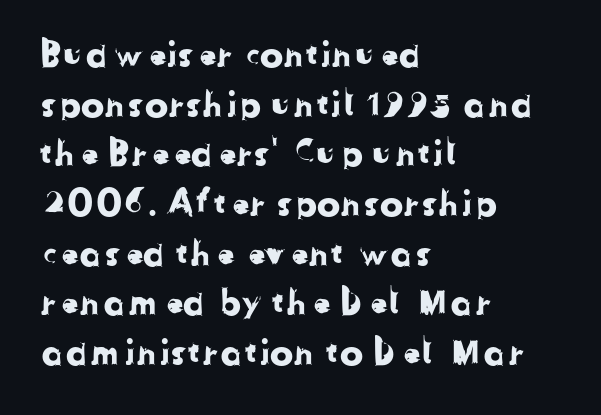
Q: Is the typeface a serif or a sans-serif typeface? A: Sans-serif.
Q: Is the text underlined? A: No.
Q: How is the paragraph aligned? A: Left-aligned.
Q: Is the spacing between letters normal or unusually wide? A: Normal.
Q: Is the spacing between lines tight, normal or loose? A: Normal.
Q: Width (condensed, normal, or wide)? A: Normal.
Q: Stroke contrast? A: Low.
Q: x-height? A: Medium.
Q: Monospaced? A: No.
